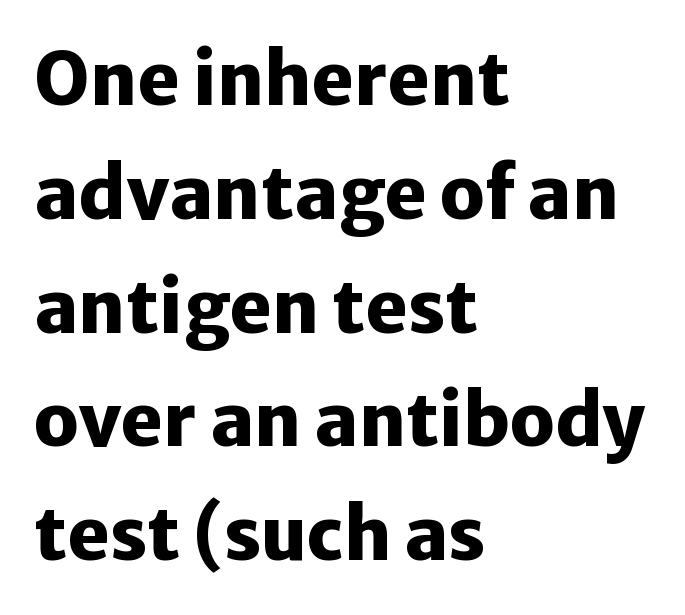
Q: Is the text bold? A: Yes.
Q: Is the text italic (slanted)? A: No, it is upright.
Q: Is the typeface a serif or a sans-serif typeface? A: Sans-serif.
Q: Is the text underlined? A: No.
Q: How is the paragraph aligned? A: Left-aligned.
Q: Is the spacing between letters normal or unusually wide? A: Normal.
Q: Is the spacing between lines tight, normal or loose? A: Normal.
Q: Width (condensed, normal, or wide)? A: Normal.
Q: Stroke contrast? A: Low.
Q: x-height? A: Medium.
Q: Monospaced? A: No.
